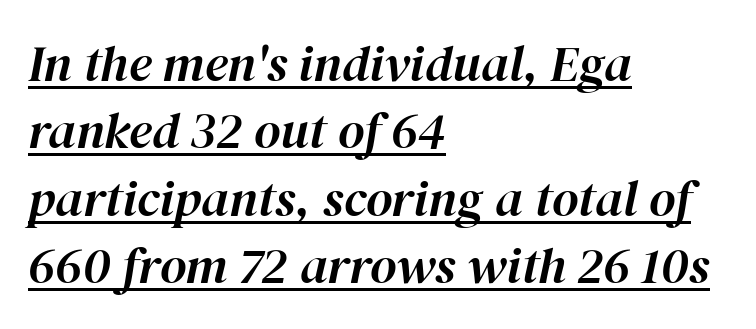
Characters are canted at an angle relative to the baseline's perpendicular. This sample uses plain, unmodified letter spacing. The paragraph shown leans on its left margin. A typesetter would call this leading conventional body-copy spacing. The rendered words wear a rule along their underside.
